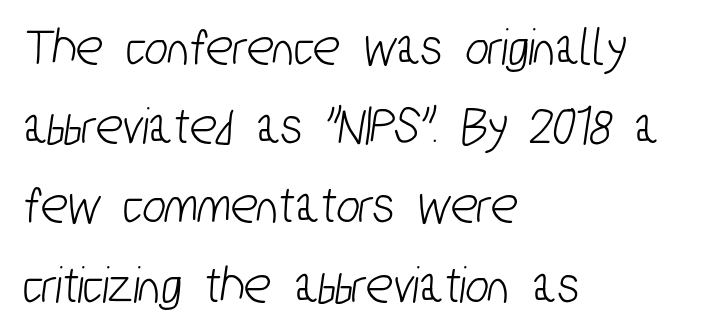
Each letter keeps its own natural width here, so spacing adapts to shape. The lines are quadded left. The passage shown stacks its lines at a standard gap. Observe the absence of serifs on each vertical stroke in this sample. Rule under the text: the space is simply empty. Students, note that the glyphs here touch the page at normal intervals.
